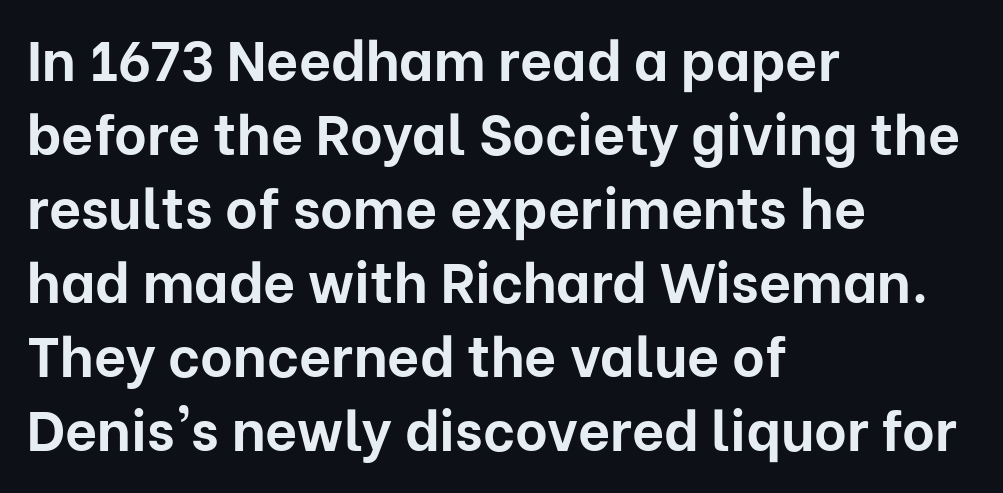
{"serif": "no", "italic": "no", "bold": "yes", "weight": "bold", "width": "normal", "stroke_contrast": "low", "x_height": "medium", "monospaced": "no", "underline": "no", "align": "left", "line_spacing": "normal", "line_spacing_ratio": 1.32, "letter_spacing": "normal", "letter_spacing_em": 0.0, "glyph_px": 56}
